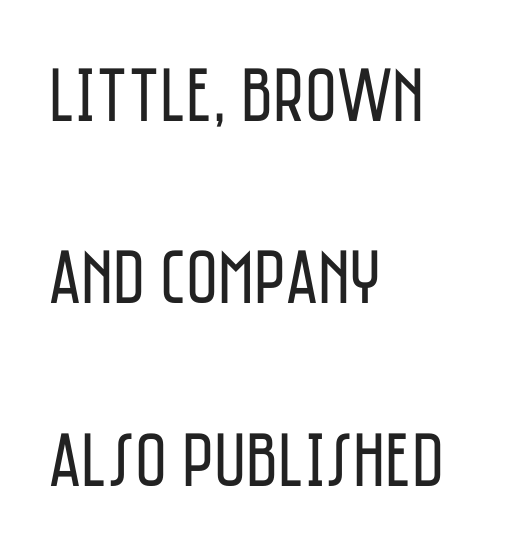
Q: Is the text bold? A: No.
Q: Is the text italic (slanted)? A: No, it is upright.
Q: Is the typeface a serif or a sans-serif typeface? A: Sans-serif.
Q: Is the text underlined? A: No.
Q: How is the paragraph aligned? A: Left-aligned.
Q: Is the spacing between letters normal or unusually wide? A: Normal.
Q: Is the spacing between lines tight, normal or loose? A: Loose.
Q: Width (condensed, normal, or wide)? A: Condensed.
Q: Stroke contrast? A: Low.
Q: x-height? A: Large.
Q: Monospaced? A: No.
